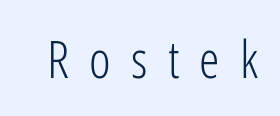
The image shows 52 px light, condensed sans-serif type, upright; set unusually wide letter spacing (+0.39 em), not underlined; low stroke contrast and a medium x-height.
